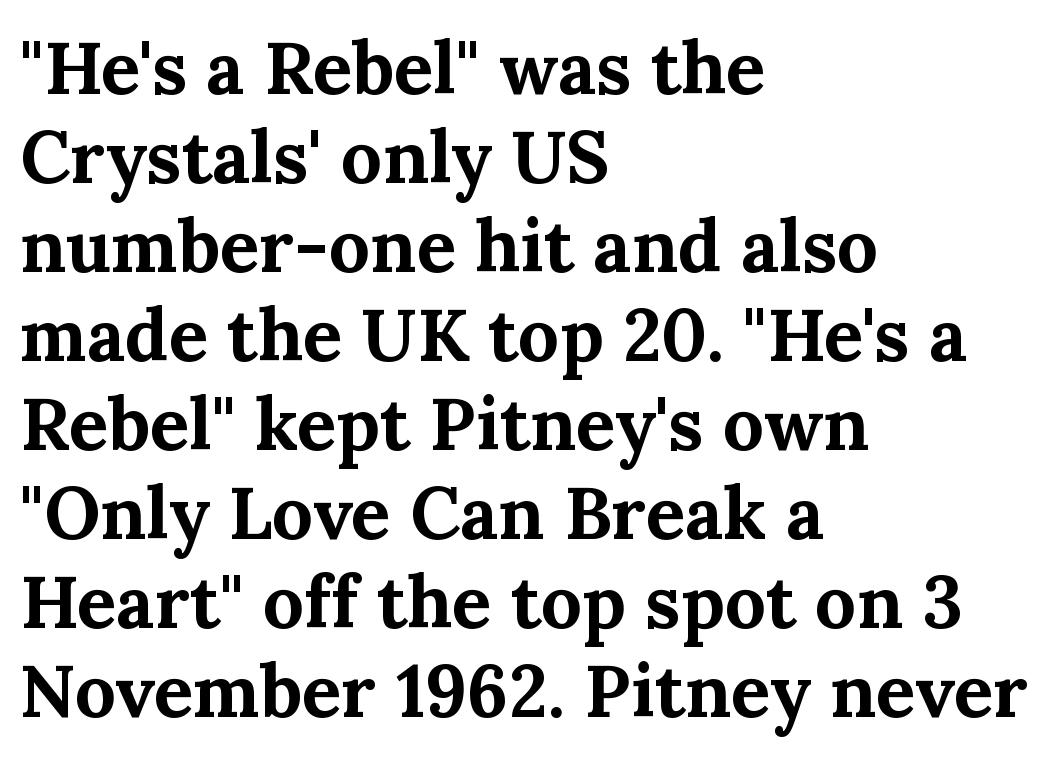
{"serif": "yes", "italic": "no", "bold": "yes", "weight": "bold", "width": "normal", "stroke_contrast": "medium", "x_height": "medium", "monospaced": "no", "underline": "no", "align": "left", "line_spacing_ratio": 1.22, "letter_spacing": "normal", "letter_spacing_em": 0.0, "glyph_px": 73}
